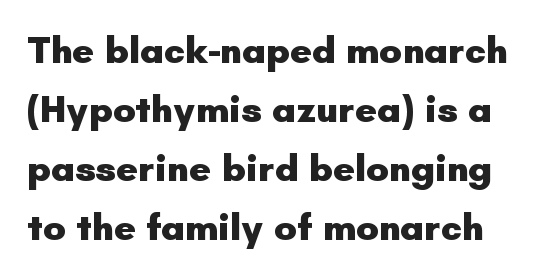
{"serif": "no", "italic": "no", "bold": "yes", "weight": "heavy", "width": "normal", "stroke_contrast": "low", "x_height": "small", "monospaced": "no", "underline": "no", "line_spacing": "normal", "line_spacing_ratio": 1.55, "letter_spacing": "normal", "letter_spacing_em": 0.0, "glyph_px": 38}
